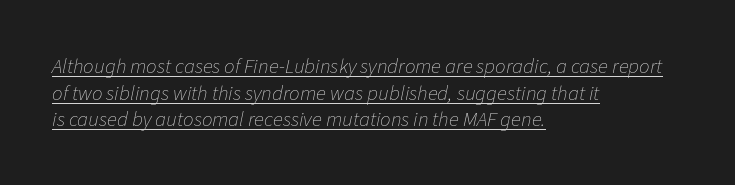
Counters stay open thanks to moderate or lighter strokes. The lines in this sample share a left origin and differ only in where they stop. Is there an underline? Yes — a line sits under the letters. Evenly set lines give the paragraph a standard silhouette. Does extra space separate the letters? No, they use regular spacing. The font's italic variant was chosen for this text.
